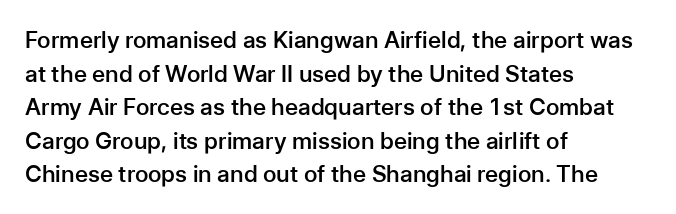
{"italic": "no", "bold": "semi", "underline": "no", "align": "left", "line_spacing": "normal", "line_spacing_ratio": 1.46, "letter_spacing": "normal", "letter_spacing_em": 0.0, "glyph_px": 23}
